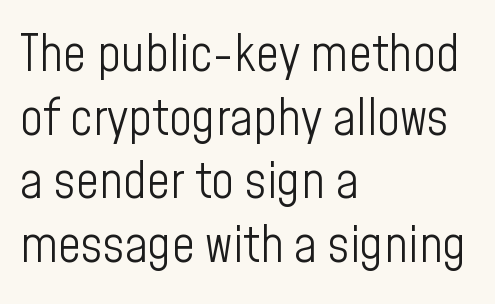
{"serif": "no", "italic": "no", "bold": "no", "weight": "light", "width": "condensed", "stroke_contrast": "low", "x_height": "medium", "monospaced": "no", "underline": "no", "align": "left", "line_spacing": "normal", "line_spacing_ratio": 1.25, "letter_spacing": "normal", "letter_spacing_em": 0.0, "glyph_px": 51}
